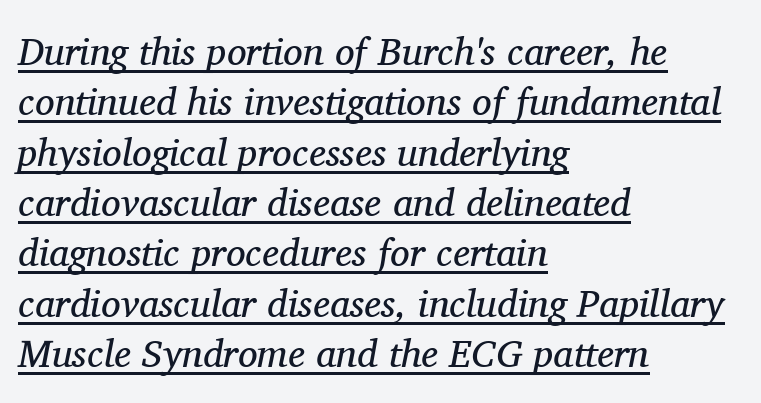
Line spacing here is normal. The letters advance in unequal steps, a hallmark of proportional type. Stroke thickness stays within the range of a standard reading face or lighter. Looks like someone drew a line under every word here.
